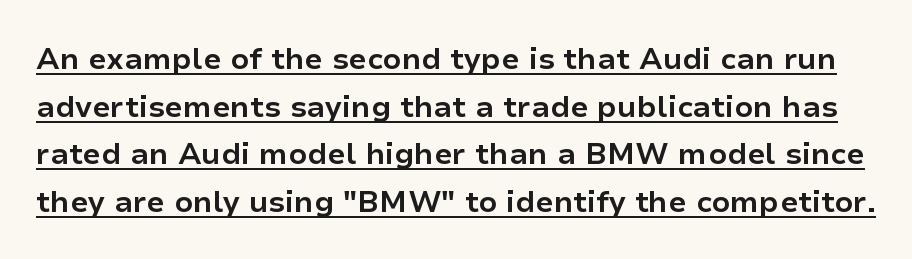
{"serif": "no", "italic": "no", "bold": "yes", "weight": "bold", "width": "normal", "stroke_contrast": "low", "x_height": "medium", "monospaced": "no", "underline": "yes", "line_spacing": "normal", "line_spacing_ratio": 1.59, "letter_spacing": "normal", "letter_spacing_em": 0.0, "glyph_px": 30}
